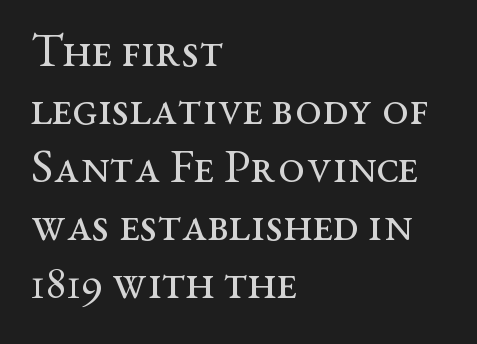
Q: Is the text bold? A: No.
Q: Is the text italic (slanted)? A: No, it is upright.
Q: Is the typeface a serif or a sans-serif typeface? A: Serif.
Q: Is the text underlined? A: No.
Q: How is the paragraph aligned? A: Left-aligned.
Q: Is the spacing between letters normal or unusually wide? A: Normal.
Q: Width (condensed, normal, or wide)? A: Wide.
Q: Stroke contrast? A: Medium.
Q: x-height? A: Medium.
Q: Monospaced? A: No.
